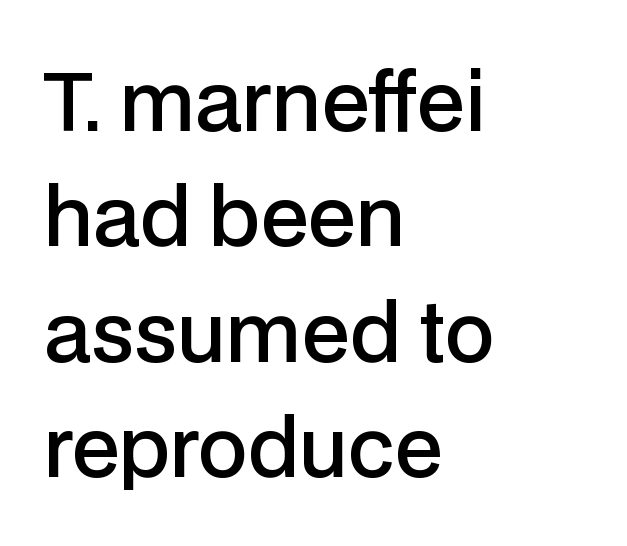
Here the designer chose a conventional face with non-uniform glyph widths. Reading down the column, the eye jumps a familiar distance to each next line. The rendering anchors every line to the left-hand side. Look at the stroke-to-counter ratio: somewhat heavy, a semibold. What stands out about the letter spacing? Nothing — it is the standard amount. The lettering holds an erect, upright posture throughout.
